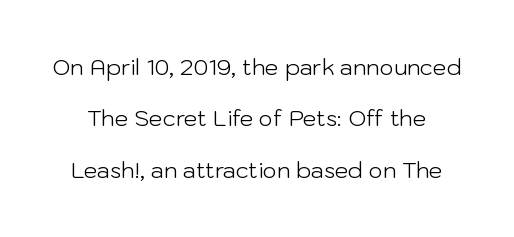
Q: Is the text bold? A: No.
Q: Is the text italic (slanted)? A: No, it is upright.
Q: Is the text underlined? A: No.
Q: Is the spacing between letters normal or unusually wide? A: Normal.
Q: Is the spacing between lines tight, normal or loose? A: Loose.
